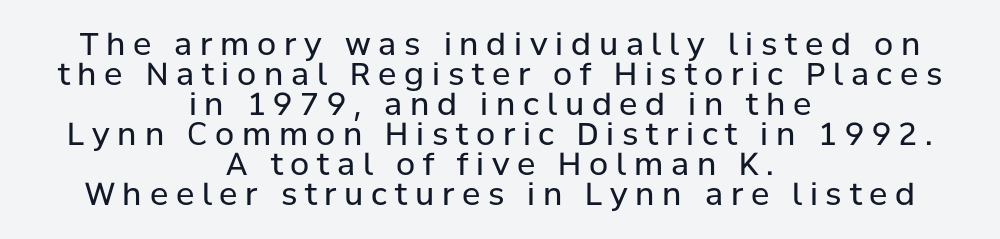
The image shows 31 px regular-weight sans-serif type, upright; set centered, tight line spacing (0.97x), unusually wide letter spacing (+0.25 em), not underlined; low stroke contrast and a medium x-height.
